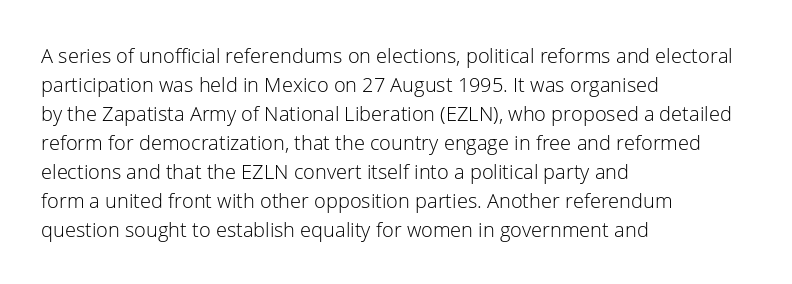
The image shows 20 px text type, upright; set left-aligned, normal line spacing (1.45x), normal letter spacing, not underlined.
